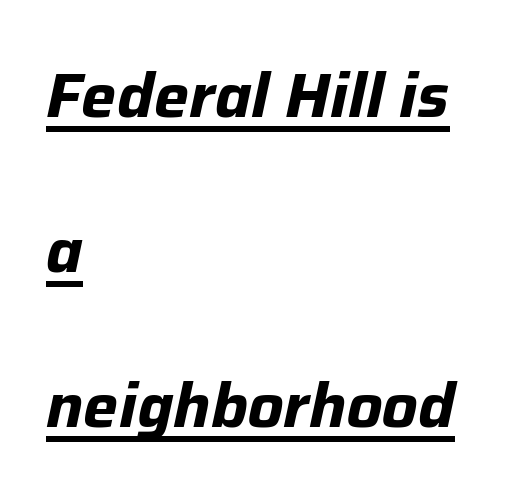
These lines stack with their left ends in a neat column. Bold? Absolutely — the strokes are thick and heavy. Characters follow at the spacing the type designer built in. Decoration check: the copy is underlined. Spacing verdict: proportional, widths tailored to each character.
